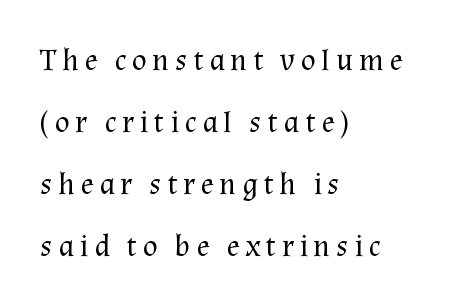
The image shows 31 px regular-weight type, upright; set left-aligned, loose line spacing (2.0x), not underlined; medium stroke contrast and a medium x-height.
